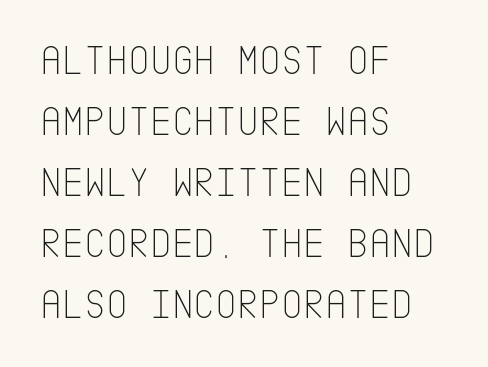
Q: Is the text bold? A: No.
Q: Is the text italic (slanted)? A: No, it is upright.
Q: Is the typeface a serif or a sans-serif typeface? A: Sans-serif.
Q: Is the text underlined? A: No.
Q: How is the paragraph aligned? A: Left-aligned.
Q: Is the spacing between letters normal or unusually wide? A: Normal.
Q: Is the spacing between lines tight, normal or loose? A: Normal.
Q: Width (condensed, normal, or wide)? A: Condensed.
Q: Stroke contrast? A: Low.
Q: x-height? A: Large.
